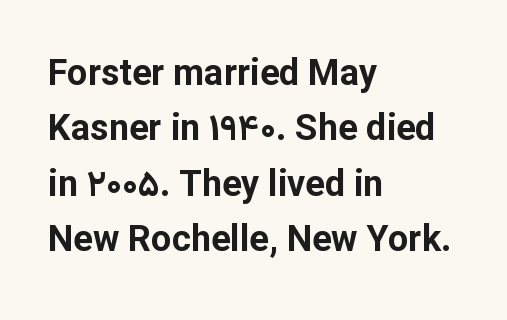
The image shows 36 px bold sans-serif type, upright; set left-aligned, normal line spacing (1.54x), normal letter spacing, not underlined; low stroke contrast and a medium x-height.
